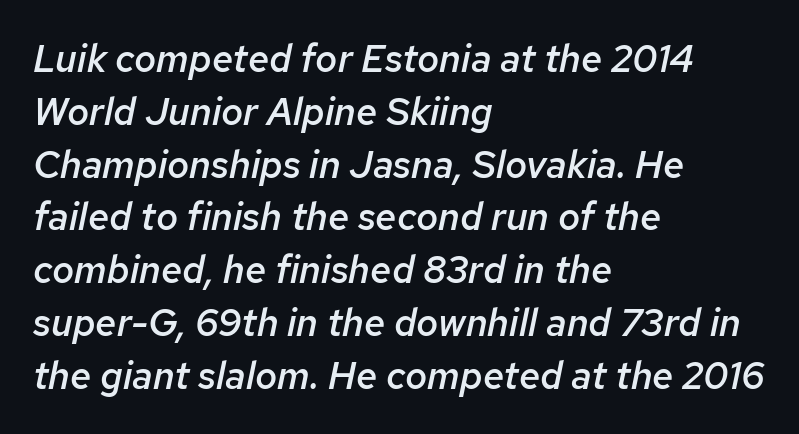
Q: Is the text bold? A: Semi-bold.
Q: Is the text italic (slanted)? A: Yes, it leans right by about 12 degrees.
Q: Is the text underlined? A: No.
Q: How is the paragraph aligned? A: Left-aligned.
Q: Is the spacing between letters normal or unusually wide? A: Normal.
Q: Is the spacing between lines tight, normal or loose? A: Normal.
Q: Width (condensed, normal, or wide)? A: Normal.
Q: Stroke contrast? A: Low.
Q: x-height? A: Medium.
Q: Monospaced? A: No.
